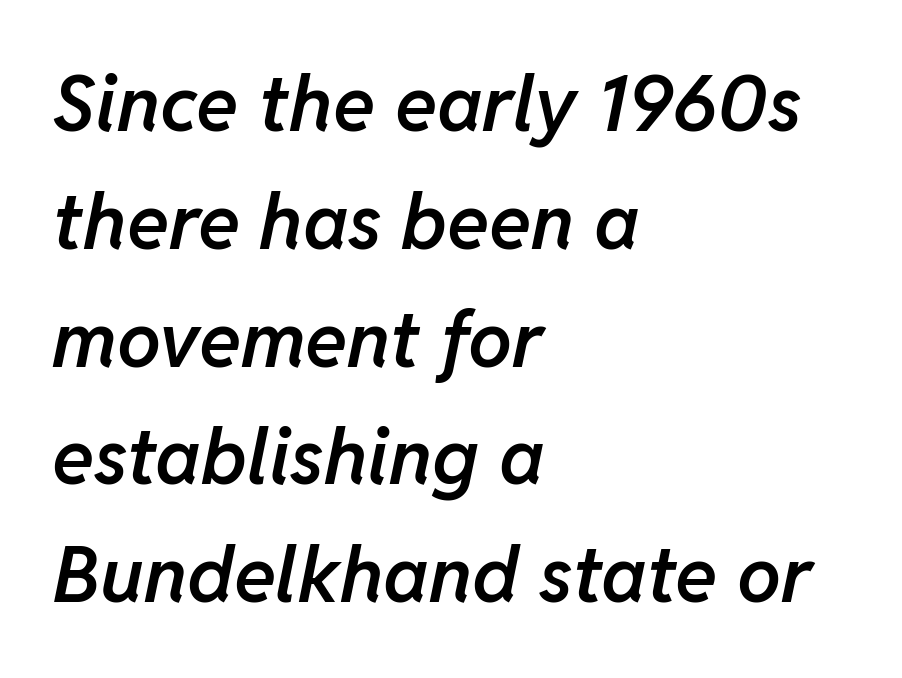
{"italic": "yes", "lean": "right", "slant_degrees": 11, "bold": "semi", "weight": "semibold", "width": "normal", "stroke_contrast": "low", "x_height": "medium", "monospaced": "no", "underline": "no", "align": "left", "line_spacing": "normal", "line_spacing_ratio": 1.51, "letter_spacing": "normal", "letter_spacing_em": 0.0, "glyph_px": 78}
